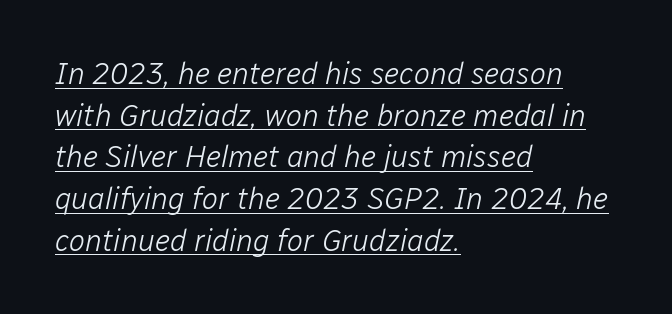
The image shows 30 px light type, italic (leaning right); set left-aligned, normal line spacing (1.39x), normal letter spacing, underlined; low stroke contrast and a medium x-height.
